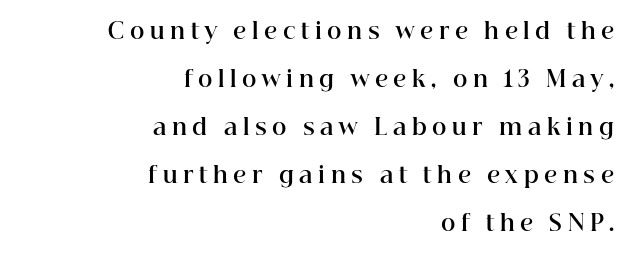
Q: Is the text bold? A: Yes.
Q: Is the text italic (slanted)? A: No, it is upright.
Q: Is the text underlined? A: No.
Q: How is the paragraph aligned? A: Right-aligned.
Q: Is the spacing between letters normal or unusually wide? A: Unusually wide.
Q: Is the spacing between lines tight, normal or loose? A: Loose.
